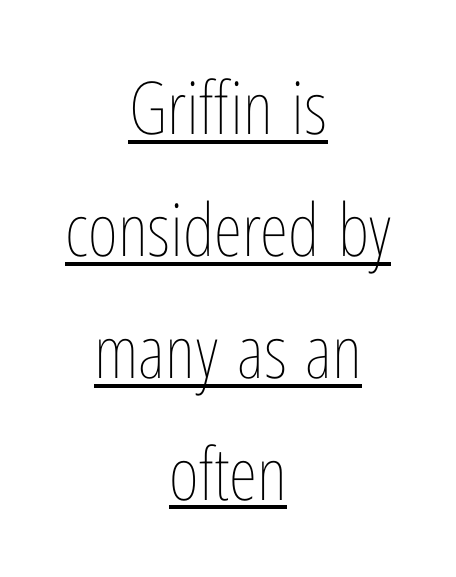
Notice how the passage keeps no hard edge, just a central spine. Is this a heavy cut? Hardly; it is regular or lighter. This rendering leaves character spacing at its baseline value. Reading down the column, the eye jumps a familiar distance to each next line. The rendering uses natural spacing where letterforms have individual widths.
